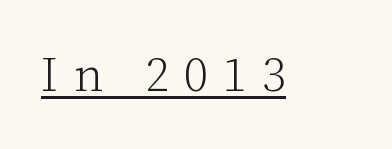
Q: Is the text bold? A: No.
Q: Is the text italic (slanted)? A: No, it is upright.
Q: Is the typeface a serif or a sans-serif typeface? A: Serif.
Q: Is the text underlined? A: Yes.
Q: Is the spacing between letters normal or unusually wide? A: Unusually wide.
Q: Width (condensed, normal, or wide)? A: Normal.
Q: Stroke contrast? A: Low.
Q: x-height? A: Medium.
Q: Monospaced? A: No.
